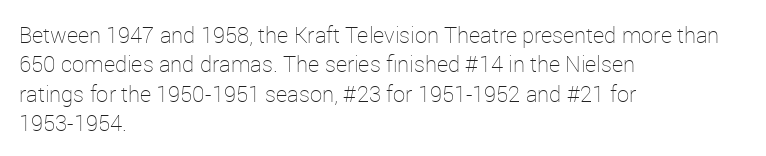
{"italic": "no", "bold": "no", "underline": "no", "align": "left", "line_spacing": "normal", "line_spacing_ratio": 1.33, "letter_spacing": "normal", "letter_spacing_em": 0.0, "glyph_px": 22}
